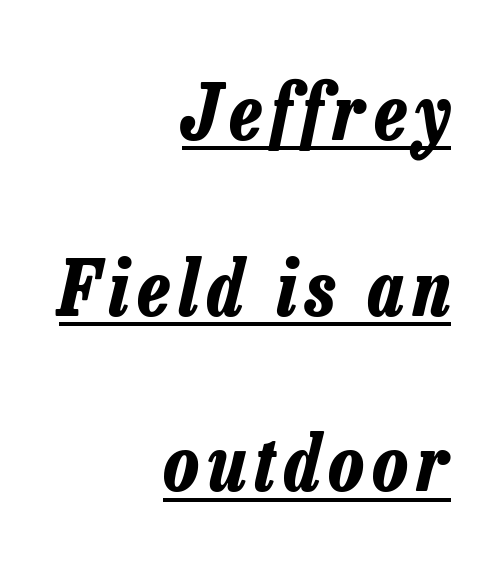
Q: Is the text bold? A: Yes.
Q: Is the text italic (slanted)? A: Yes, it leans right by about 13 degrees.
Q: Is the text underlined? A: Yes.
Q: How is the paragraph aligned? A: Right-aligned.
Q: Is the spacing between lines tight, normal or loose? A: Loose.
Q: Width (condensed, normal, or wide)? A: Condensed.
Q: Stroke contrast? A: Low.
Q: x-height? A: Medium.
Q: Monospaced? A: No.
